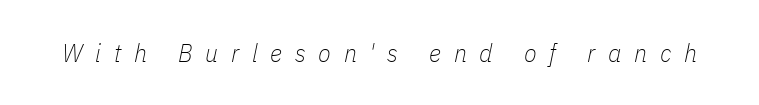
If you drew a line through each stem, it would be angled. Honestly, the letter spacing is so wide it's the main thing you notice. Think standard paragraph weight, or any step lighter than that. The foot of each line stays bare and open.
